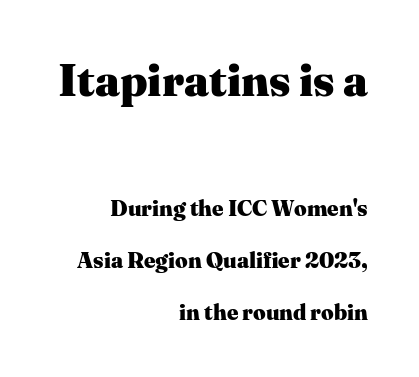
The passage is arranged like a letterhead date or caption credit — flush right. Small tapered or slab feet sit at the stroke ends, so this counts as serif. It's the straight-up-and-down kind of type. Heavy, bold letterforms. The space between consecutive lines is lavish. A typesetter would call this zero additional tracking.
